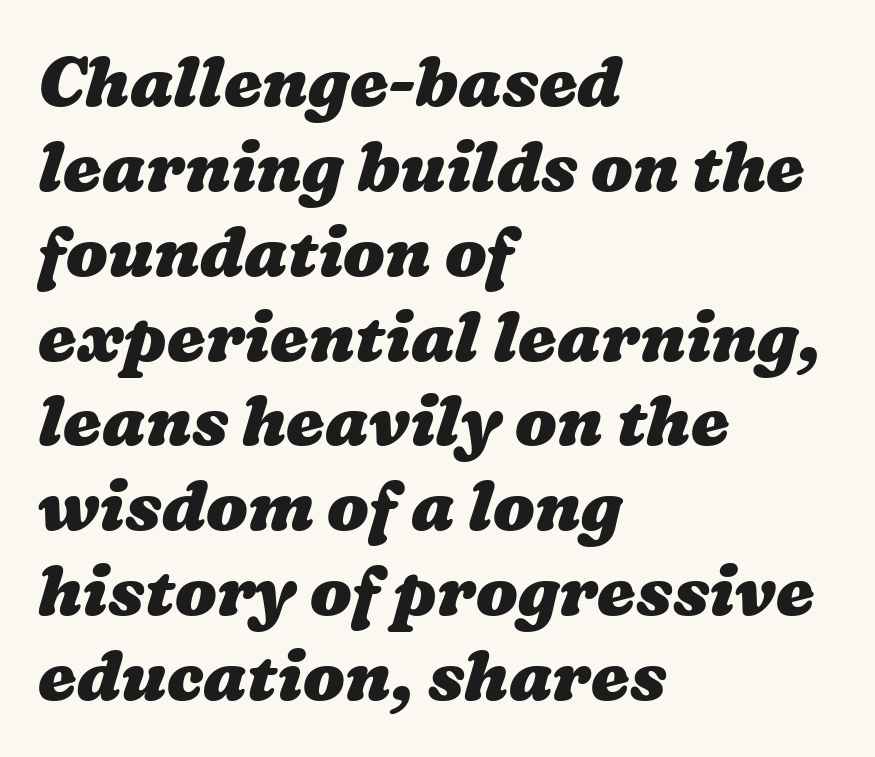
This sample has the flowing, uneven cadence of proportional lettering. Students, note that the glyphs here touch the page at normal intervals. The space beneath each line is pristine and unruled. Teacher's note: observe the even left margin — that is flush-left alignment.
